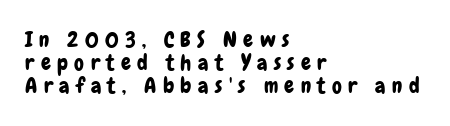
{"italic": "no", "underline": "no", "align": "left", "line_spacing": "tight", "line_spacing_ratio": 1.05, "letter_spacing": "wide", "letter_spacing_em": 0.29, "glyph_px": 22}
